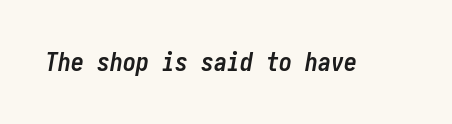
Q: Is the text bold? A: Yes.
Q: Is the text italic (slanted)? A: Yes, it leans right by about 10 degrees.
Q: Is the text underlined? A: No.
Q: Is the spacing between letters normal or unusually wide? A: Normal.
